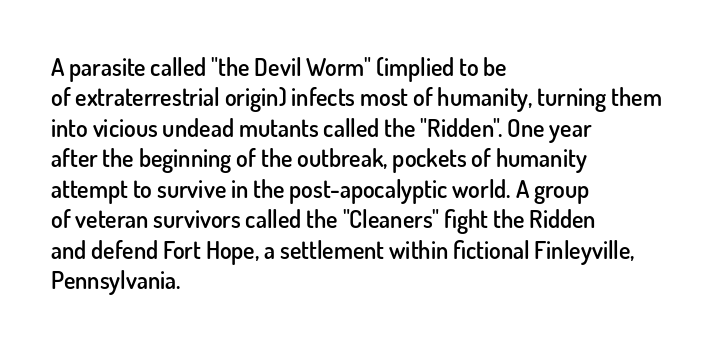
{"italic": "no", "bold": "semi", "underline": "no", "align": "left", "line_spacing": "normal", "line_spacing_ratio": 1.27, "letter_spacing": "normal", "letter_spacing_em": 0.0, "glyph_px": 24}
